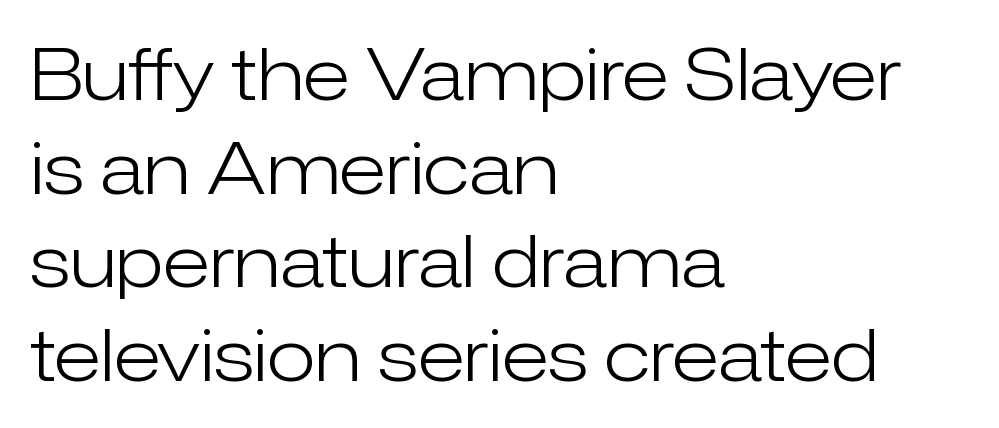
The image shows 72 px light sans-serif type, upright; set left-aligned, normal line spacing (1.3x), normal letter spacing, not underlined; low stroke contrast and a medium x-height.
